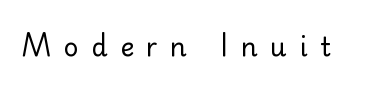
A bare baseline throughout the passage. Every character sits straight up, as roman type does. Tracking value appears strongly positive — letters spread wide. The font is comparable to plain body text, perhaps lighter.
